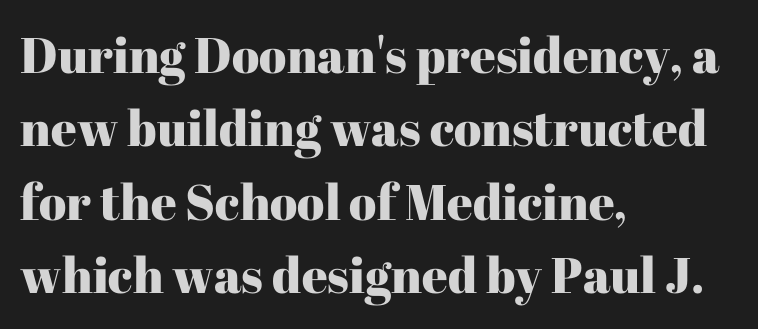
{"serif": "yes", "italic": "no", "width": "normal", "stroke_contrast": "high", "x_height": "medium", "monospaced": "no", "underline": "no", "align": "left", "line_spacing": "normal", "line_spacing_ratio": 1.47, "letter_spacing": "normal", "letter_spacing_em": 0.0, "glyph_px": 50}
